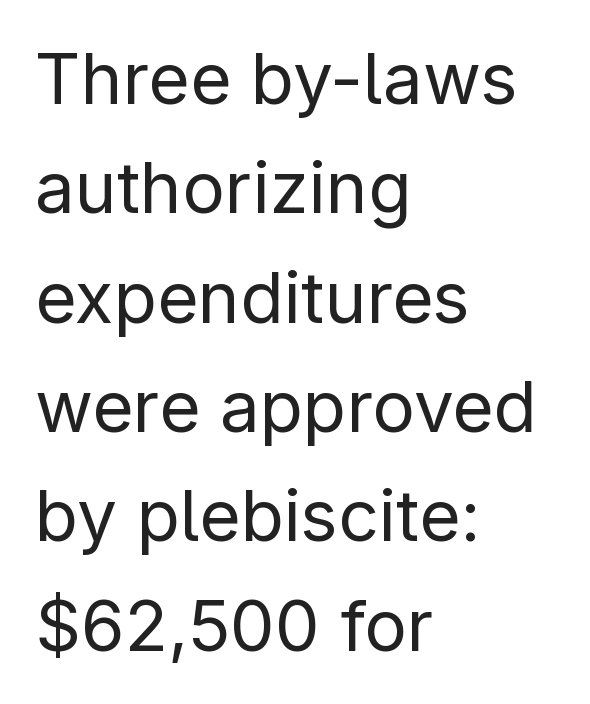
Q: Is the text bold? A: No.
Q: Is the text italic (slanted)? A: No, it is upright.
Q: Is the typeface a serif or a sans-serif typeface? A: Sans-serif.
Q: Is the text underlined? A: No.
Q: How is the paragraph aligned? A: Left-aligned.
Q: Is the spacing between letters normal or unusually wide? A: Normal.
Q: Is the spacing between lines tight, normal or loose? A: Normal.
Q: Width (condensed, normal, or wide)? A: Normal.
Q: Stroke contrast? A: Low.
Q: x-height? A: Medium.
Q: Monospaced? A: No.
